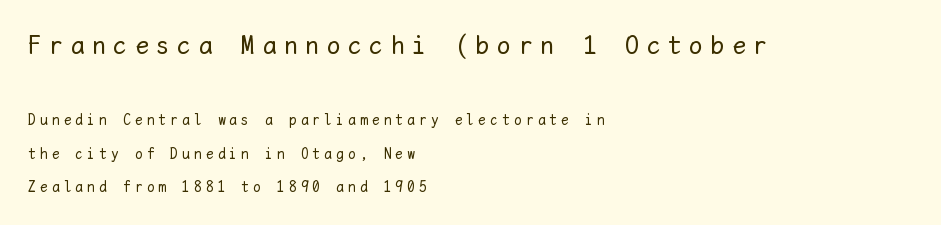
The image shows 27 px text type, upright; set left-aligned, loose line spacing (2.26x), unusually wide letter spacing (+0.29 em), not underlined; the first (top) block is 1.8x larger.
